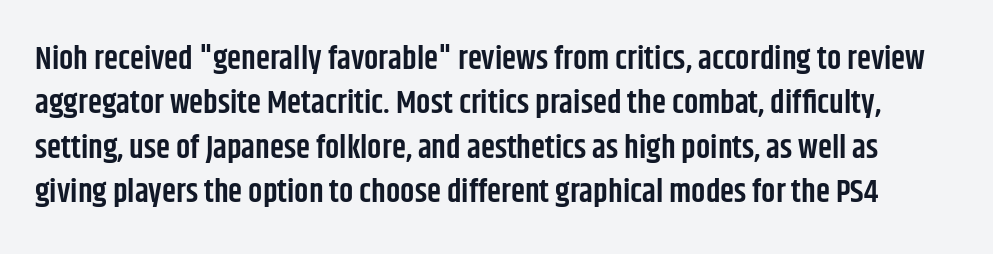
Stroke thickness is moderately raised; the sample reads as semibold. Caption: standard tracking, unaltered. Compared with typical paragraphs, the rows here are spaced about the same. No italicization has been applied; the sample stays upright. Is this a fixed-width face? No — the glyphs have proportional, varying widths.
